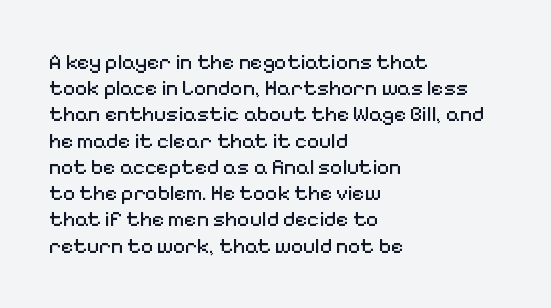
The image shows 21 px text type, upright; set left-aligned, normal line spacing (1.25x), normal letter spacing, not underlined.
